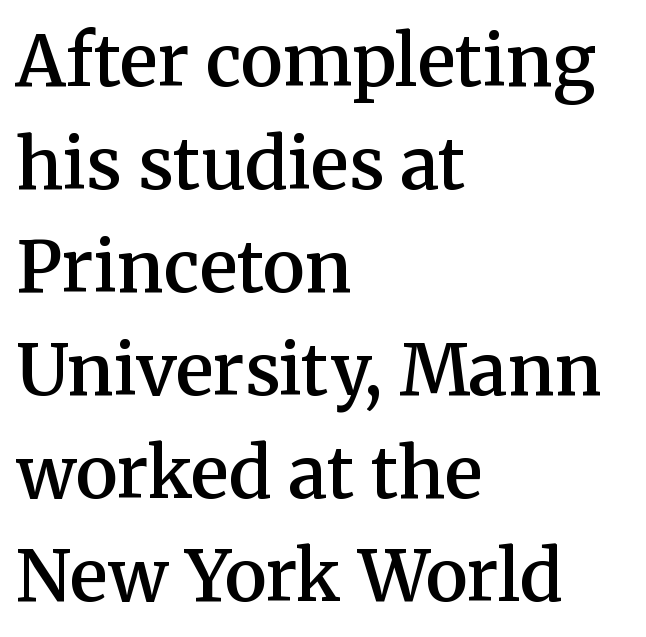
Q: Is the text bold? A: Semi-bold.
Q: Is the text italic (slanted)? A: No, it is upright.
Q: Is the typeface a serif or a sans-serif typeface? A: Serif.
Q: Is the text underlined? A: No.
Q: How is the paragraph aligned? A: Left-aligned.
Q: Is the spacing between letters normal or unusually wide? A: Normal.
Q: Is the spacing between lines tight, normal or loose? A: Normal.
Q: Width (condensed, normal, or wide)? A: Normal.
Q: Stroke contrast? A: Medium.
Q: x-height? A: Medium.
Q: Monospaced? A: No.
